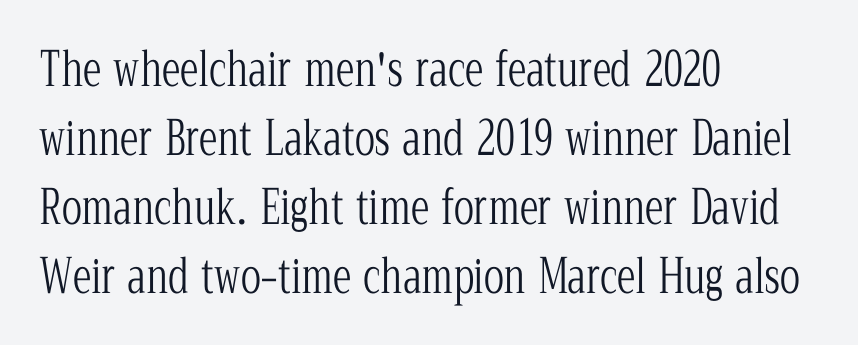
The image shows 47 px light, condensed serif type, upright; set left-aligned, normal line spacing (1.47x), normal letter spacing, not underlined; low stroke contrast and a medium x-height.
